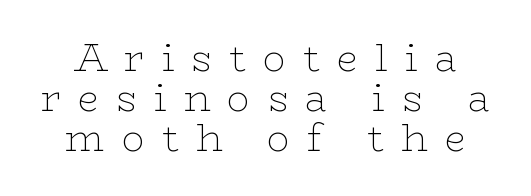
Q: Is the text bold? A: No.
Q: Is the text italic (slanted)? A: No, it is upright.
Q: Is the typeface a serif or a sans-serif typeface? A: Serif.
Q: Is the text underlined? A: No.
Q: How is the paragraph aligned? A: Centered.
Q: Is the spacing between letters normal or unusually wide? A: Unusually wide.
Q: Is the spacing between lines tight, normal or loose? A: Tight.
Q: Width (condensed, normal, or wide)? A: Wide.
Q: Stroke contrast? A: Low.
Q: x-height? A: Medium.
Q: Monospaced? A: No.
